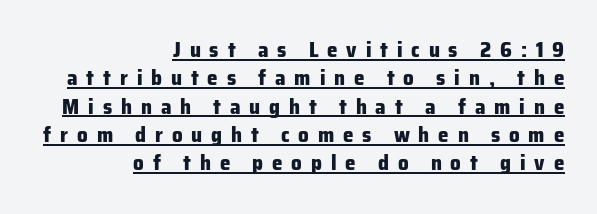
Q: Is the text bold? A: Yes.
Q: Is the text italic (slanted)? A: No, it is upright.
Q: Is the text underlined? A: Yes.
Q: How is the paragraph aligned? A: Right-aligned.
Q: Is the spacing between letters normal or unusually wide? A: Unusually wide.
Q: Is the spacing between lines tight, normal or loose? A: Normal.
